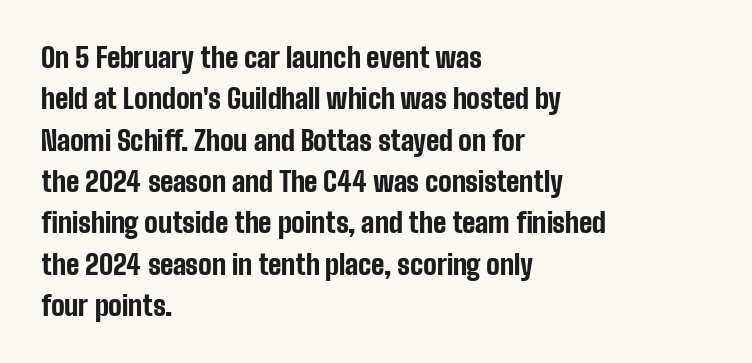
Q: Is the text bold? A: Yes.
Q: Is the text italic (slanted)? A: No, it is upright.
Q: Is the text underlined? A: No.
Q: How is the paragraph aligned? A: Left-aligned.
Q: Is the spacing between letters normal or unusually wide? A: Normal.
Q: Is the spacing between lines tight, normal or loose? A: Normal.
